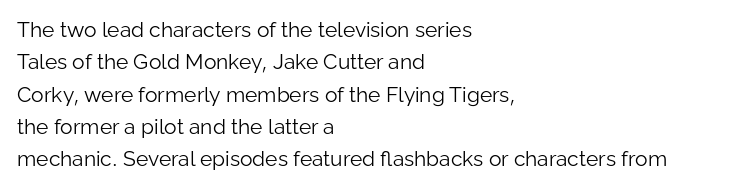
Q: Is the text bold? A: No.
Q: Is the text italic (slanted)? A: No, it is upright.
Q: Is the text underlined? A: No.
Q: How is the paragraph aligned? A: Left-aligned.
Q: Is the spacing between letters normal or unusually wide? A: Normal.
Q: Is the spacing between lines tight, normal or loose? A: Normal.
